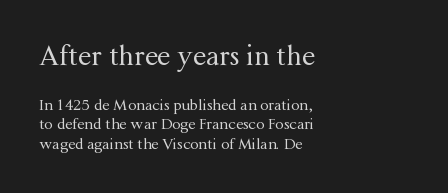
The image shows 27 px text type, upright; set left-aligned, normal line spacing (1.28x), normal letter spacing, not underlined; the first (top) block is 1.8x larger.
